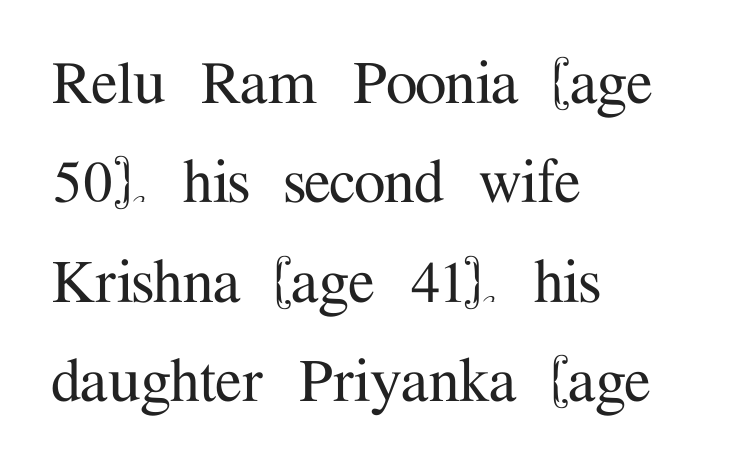
In terms of posture, this sample is upright. The characters display serif detailing at their extremities. Between one letter and the next there's only the usual sliver of space. Quick note: underline off.
